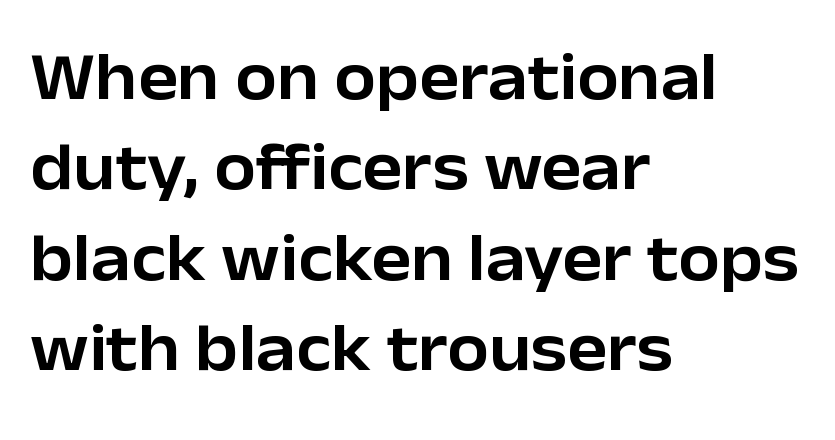
{"serif": "no", "italic": "no", "width": "normal", "stroke_contrast": "low", "x_height": "medium", "monospaced": "no", "underline": "no", "align": "left", "line_spacing": "normal", "line_spacing_ratio": 1.35, "letter_spacing": "normal", "letter_spacing_em": 0.0, "glyph_px": 67}
